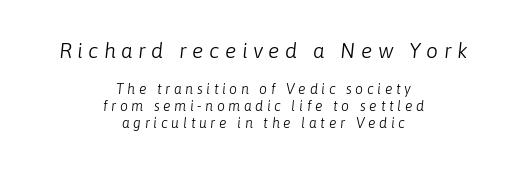
The paragraph has two soft edges and a firm central axis. No extra ink here — the face is not bold. The rendering inserts visible extra space after every character. The rendering applies a slant to the glyphs. Underline: absent.
